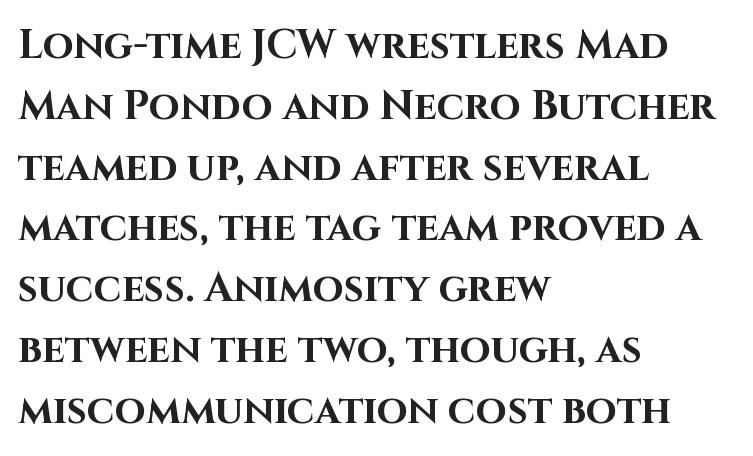
The image shows 40 px bold sans-serif type, upright; set left-aligned, normal line spacing (1.52x), normal letter spacing, not underlined; high stroke contrast and a large x-height.
